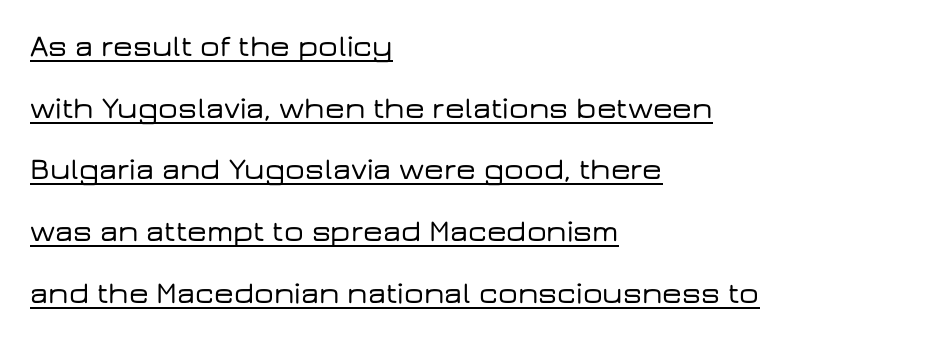
Is there much room between lines? Yes — plenty of vertical air separates them. Italic: no, the glyphs are upright roman. Beneath each row of characters lies a ruled line. Where is the straight margin? On the left. The face used here is rendered with its standard letterfit.
